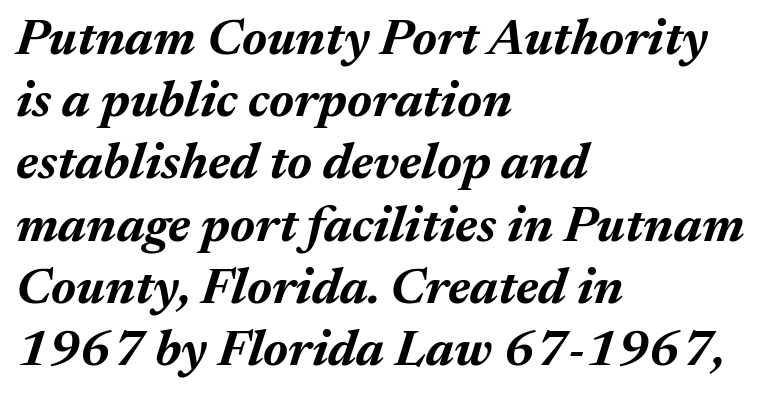
Q: Is the text bold? A: Yes.
Q: Is the text italic (slanted)? A: Yes, it leans right by about 17 degrees.
Q: Is the text underlined? A: No.
Q: How is the paragraph aligned? A: Left-aligned.
Q: Is the spacing between letters normal or unusually wide? A: Normal.
Q: Width (condensed, normal, or wide)? A: Normal.
Q: Stroke contrast? A: Medium.
Q: x-height? A: Medium.
Q: Monospaced? A: No.
